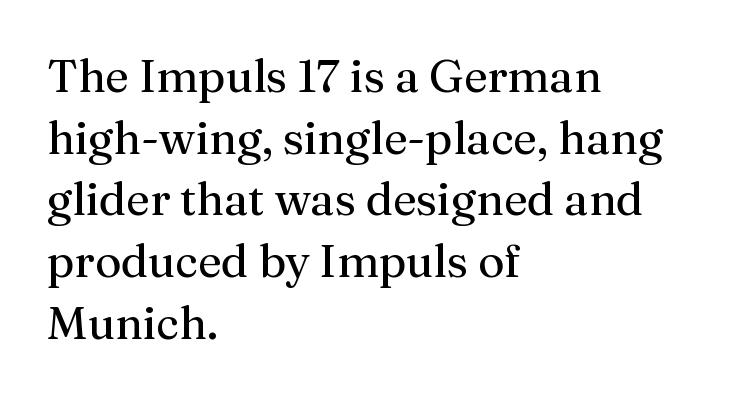
{"serif": "yes", "italic": "no", "bold": "no", "weight": "regular", "width": "normal", "stroke_contrast": "medium", "x_height": "medium", "monospaced": "no", "underline": "no", "align": "left", "line_spacing": "normal", "line_spacing_ratio": 1.34, "letter_spacing": "normal", "letter_spacing_em": 0.0, "glyph_px": 46}
